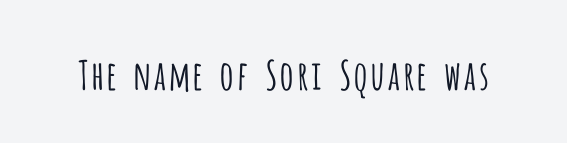
The image shows 40 px light, condensed sans-serif type, upright; set normal letter spacing, not underlined; low stroke contrast and a large x-height.
